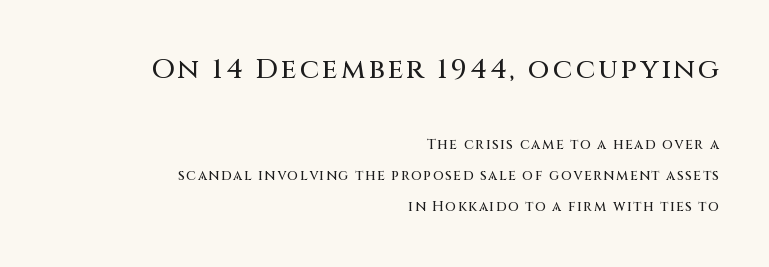
Q: Is the text italic (slanted)? A: No, it is upright.
Q: Is the typeface a serif or a sans-serif typeface? A: Sans-serif.
Q: Is the text underlined? A: No.
Q: How is the paragraph aligned? A: Right-aligned.
Q: Is the spacing between lines tight, normal or loose? A: Loose.
Q: Which block of text is set in a larger size, the first (top) or the second (bottom)? A: The first (top) one.
Q: Width (condensed, normal, or wide)? A: Normal.
Q: Stroke contrast? A: Medium.
Q: x-height? A: Large.
Q: Monospaced? A: No.
